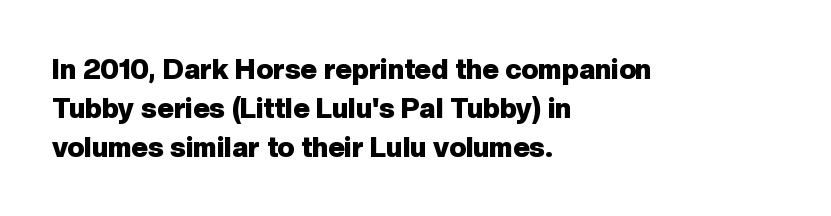
Each row of text sits above clean, open space. Italic: no, the glyphs are upright roman. The face used here is proportionally spaced, like ordinary book or web type. Examine the stroke ends and you'll find no serifs. Compared with a centered layout, this one pins lines to the left instead. Short note: letters normally spaced.
